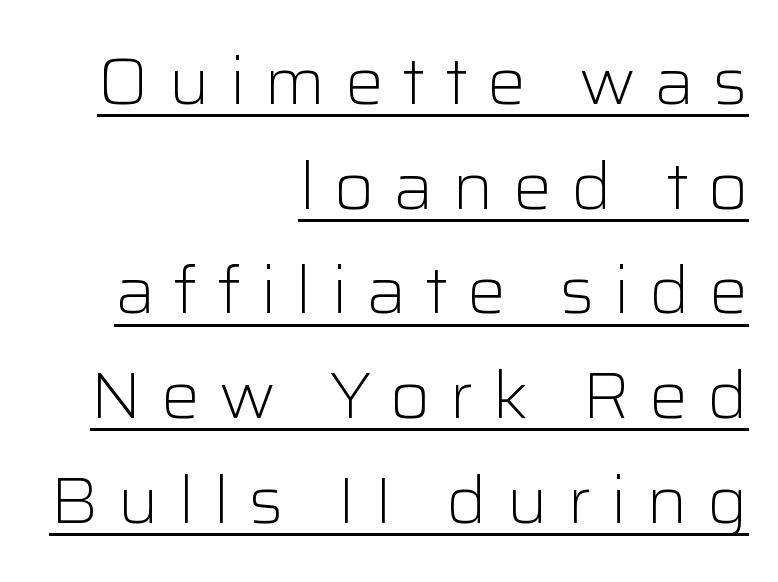
The image shows 65 px light sans-serif type, upright; set right-aligned, normal line spacing (1.61x), unusually wide letter spacing (+0.29 em), underlined; low stroke contrast and a medium x-height.
